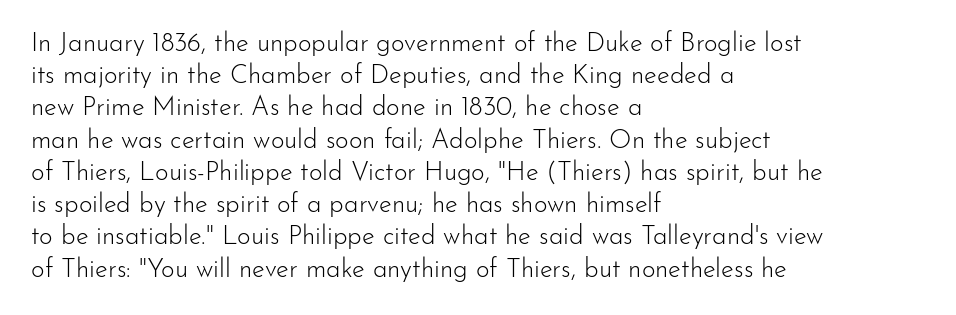
The image shows 26 px text type, upright; set left-aligned, line spacing 1.24x, normal letter spacing, not underlined.
